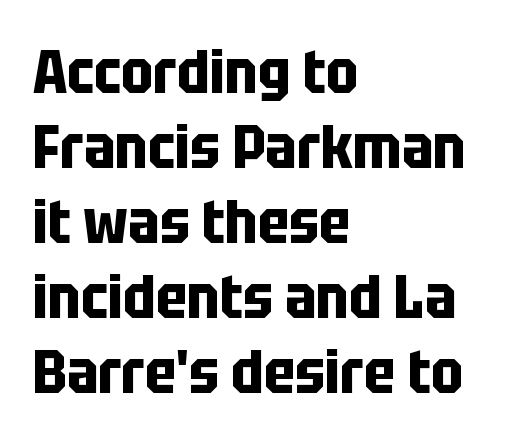
The image shows 60 px bold, condensed sans-serif type, upright; set left-aligned, normal line spacing (1.25x), normal letter spacing, not underlined; low stroke contrast and a large x-height.
